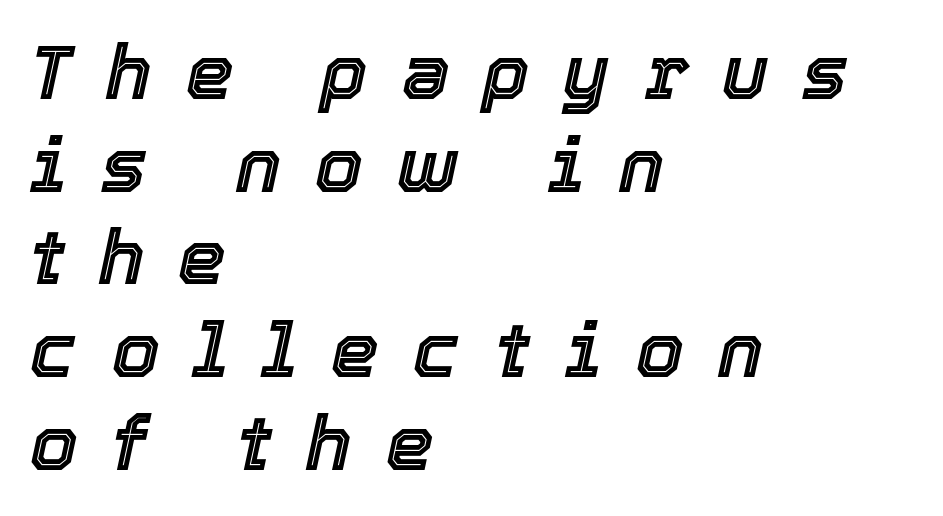
Q: Is the text italic (slanted)? A: Yes, it leans right by about 12 degrees.
Q: Is the text underlined? A: No.
Q: How is the paragraph aligned? A: Left-aligned.
Q: Is the spacing between letters normal or unusually wide? A: Unusually wide.
Q: Width (condensed, normal, or wide)? A: Normal.
Q: x-height? A: Medium.
Q: Monospaced? A: No.
